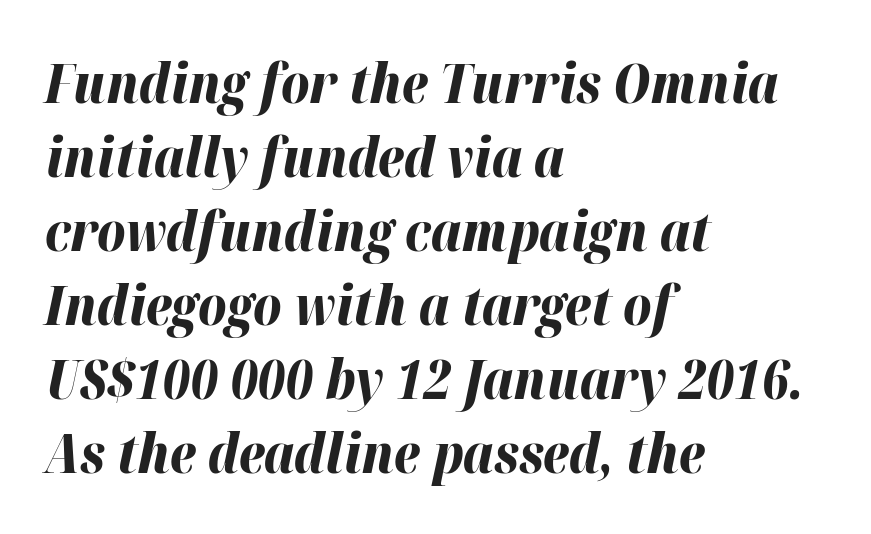
Casual observation: everything's shoved over to the left. These lines keep a tight, regular rhythm from letter to letter. The whole block is typeset with a tilt. A typesetter would call this proportional, since set widths differ per character. The letters are bold, with thick, heavy strokes.
